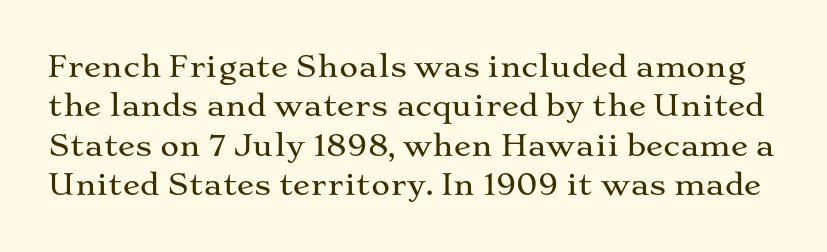
The image shows 29 px wide serif type, upright; set normal line spacing (1.36x), normal letter spacing, not underlined; medium stroke contrast and a medium x-height.
